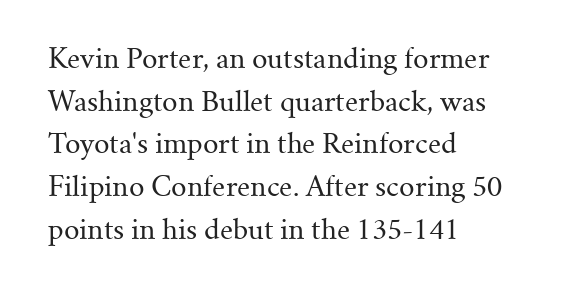
Q: Is the text bold? A: No.
Q: Is the text italic (slanted)? A: No, it is upright.
Q: Is the text underlined? A: No.
Q: How is the paragraph aligned? A: Left-aligned.
Q: Is the spacing between letters normal or unusually wide? A: Normal.
Q: Is the spacing between lines tight, normal or loose? A: Normal.
